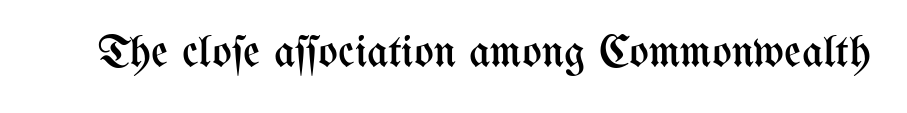
Clear beneath every line of the passage. Proportional: the letters do not fall into vertical columns. Nothing heavy about these letters — not bold at all. The face used here is rendered with its standard letterfit. The axis of the letterforms is exactly vertical.
